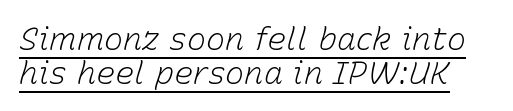
The image shows 32 px light type, italic (leaning right); set tight line spacing (1.05x), normal letter spacing, underlined; low stroke contrast and a medium x-height.
